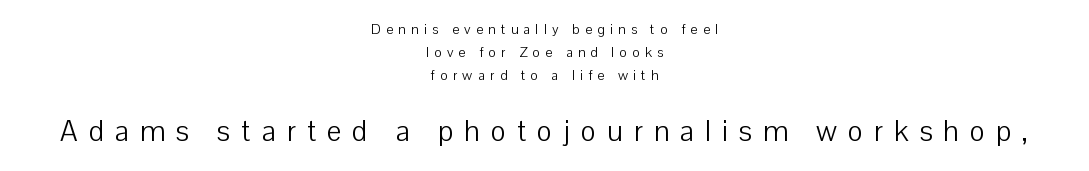
Q: Is the text bold? A: No.
Q: Is the text italic (slanted)? A: No, it is upright.
Q: Is the typeface a serif or a sans-serif typeface? A: Sans-serif.
Q: Is the text underlined? A: No.
Q: How is the paragraph aligned? A: Centered.
Q: Is the spacing between letters normal or unusually wide? A: Unusually wide.
Q: Is the spacing between lines tight, normal or loose? A: Normal.
Q: Which block of text is set in a larger size, the first (top) or the second (bottom)? A: The second (bottom) one.
Q: Width (condensed, normal, or wide)? A: Normal.
Q: Stroke contrast? A: Low.
Q: x-height? A: Medium.
Q: Monospaced? A: No.
